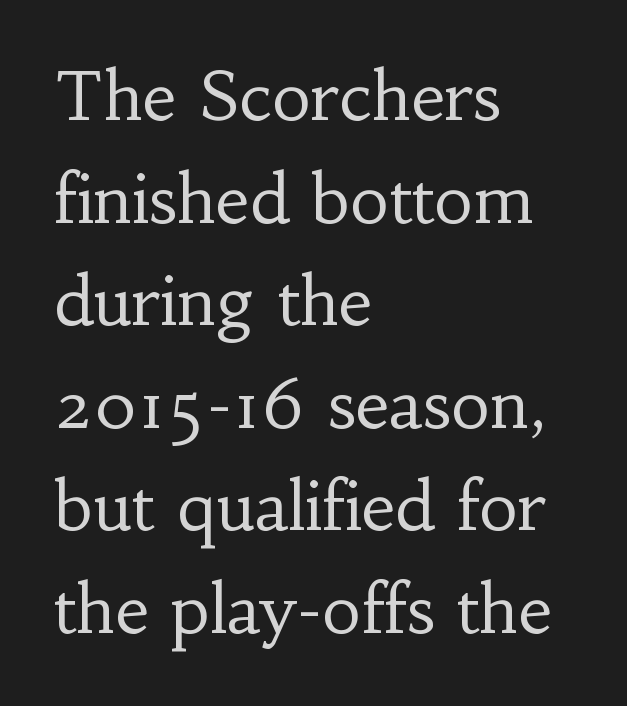
{"serif": "yes", "italic": "no", "bold": "no", "weight": "regular", "width": "normal", "stroke_contrast": "low", "x_height": "small", "monospaced": "no", "underline": "no", "align": "left", "line_spacing": "normal", "line_spacing_ratio": 1.53, "letter_spacing": "normal", "letter_spacing_em": 0.0, "glyph_px": 67}
